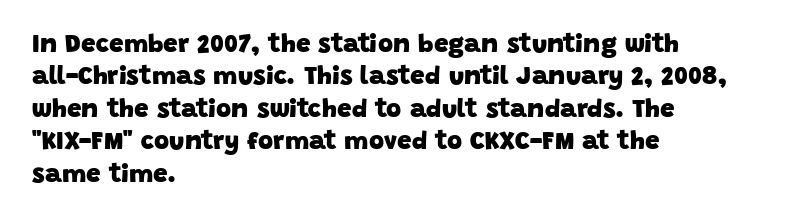
The image shows 26 px bold type; set left-aligned, normal line spacing (1.25x), normal letter spacing, not underlined.
